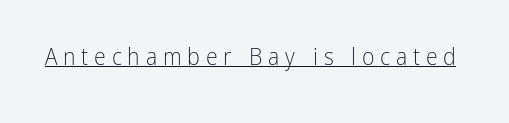
The image shows 24 px text type, upright; set unusually wide letter spacing (+0.24 em), underlined.
